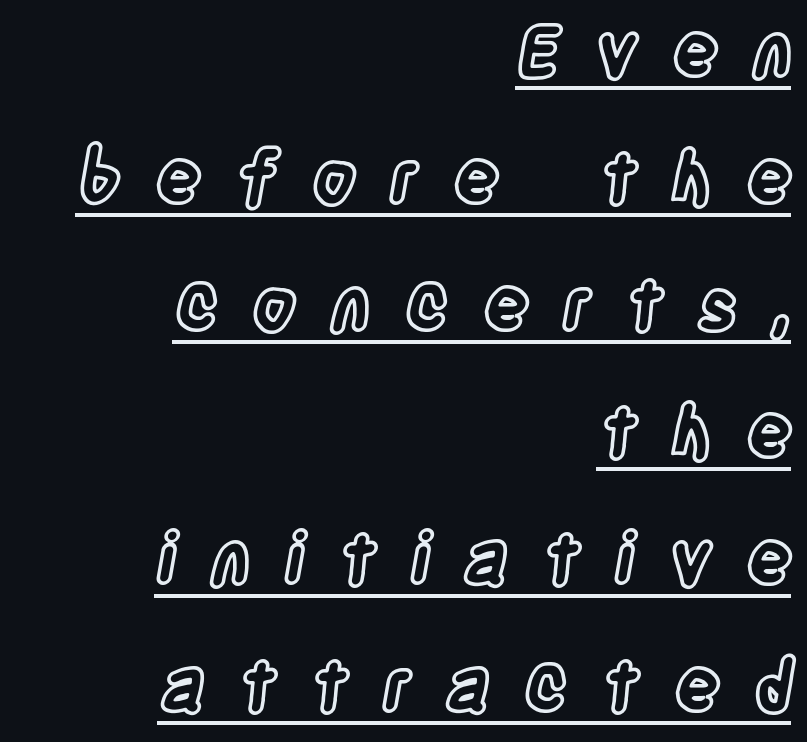
Q: Is the text italic (slanted)? A: Yes.
Q: Is the text underlined? A: Yes.
Q: How is the paragraph aligned? A: Right-aligned.
Q: Is the spacing between letters normal or unusually wide? A: Unusually wide.
Q: Width (condensed, normal, or wide)? A: Condensed.
Q: x-height? A: Large.
Q: Monospaced? A: No.
